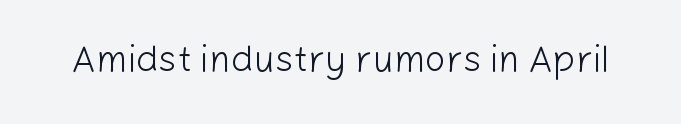
Q: Is the text bold? A: No.
Q: Is the text italic (slanted)? A: No, it is upright.
Q: Is the typeface a serif or a sans-serif typeface? A: Sans-serif.
Q: Is the text underlined? A: No.
Q: Is the spacing between letters normal or unusually wide? A: Normal.
Q: Width (condensed, normal, or wide)? A: Normal.
Q: Stroke contrast? A: Low.
Q: x-height? A: Medium.
Q: Monospaced? A: No.
